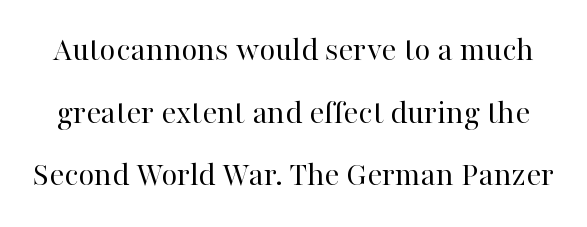
The passage shown is not bold in any degree. The face used here is proportionally spaced, like ordinary book or web type. I'd call this a serif setting — the letters wear small feet. The foot of each line stays bare and open. Ascenders rise straight up at ninety degrees.
